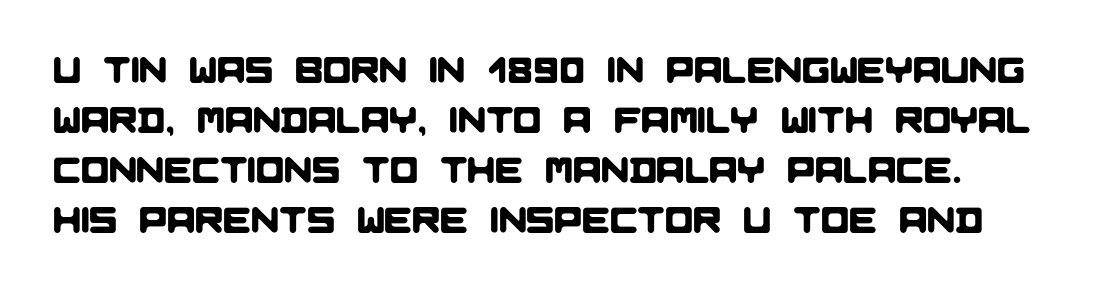
The image shows 37 px sans-serif type; set normal line spacing (1.35x), normal letter spacing, not underlined; low stroke contrast and a large x-height.
